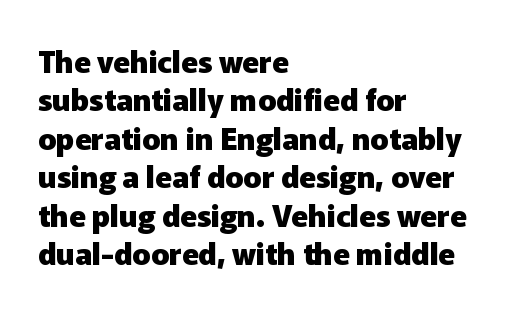
{"serif": "no", "italic": "no", "bold": "yes", "weight": "heavy", "width": "normal", "stroke_contrast": "low", "x_height": "medium", "monospaced": "no", "underline": "no", "align": "left", "line_spacing": "normal", "line_spacing_ratio": 1.28, "letter_spacing": "normal", "letter_spacing_em": 0.0, "glyph_px": 30}
